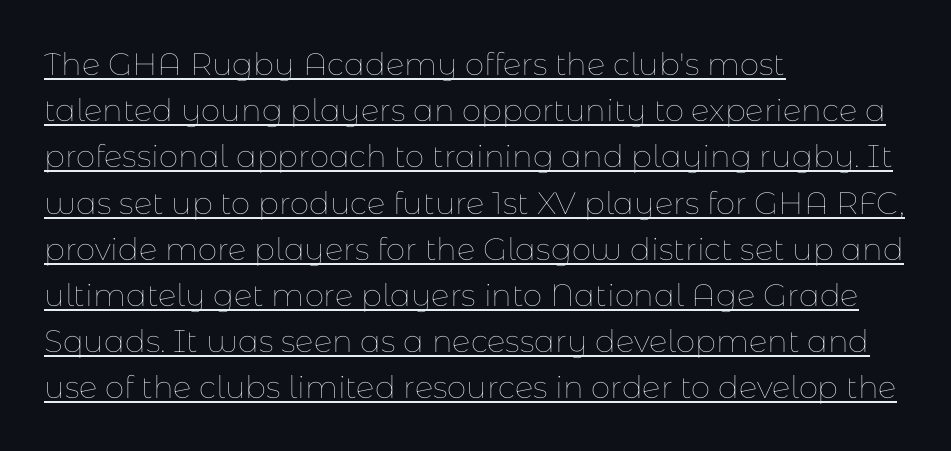
No letter is thick-stroked: the sample isn't bold. Every stem runs plumb, perpendicular to the baseline. Successive baselines arrive at the customary interval. A rule runs beneath these lines of type.
